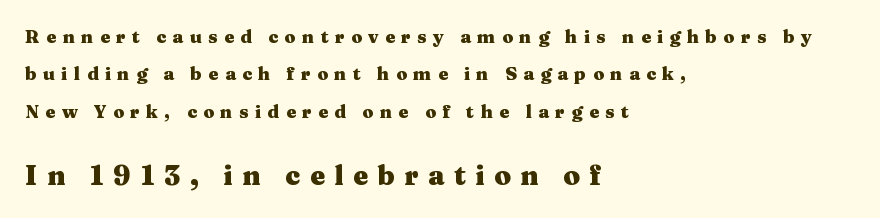
{"italic": "no", "bold": "yes", "underline": "no", "align": "left", "line_spacing": "loose", "line_spacing_ratio": 2.07, "letter_spacing": "wide", "letter_spacing_em": 0.35, "larger_block": "second", "size_ratio": 1.5, "glyph_px": 27}
